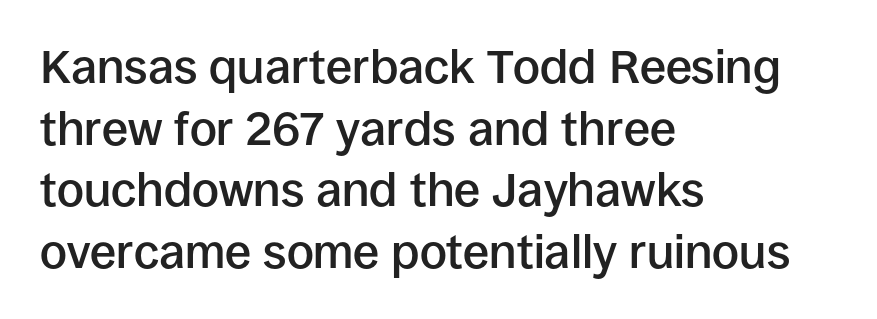
{"serif": "no", "italic": "no", "bold": "semi", "weight": "semibold", "width": "normal", "stroke_contrast": "low", "x_height": "large", "monospaced": "no", "underline": "no", "align": "left", "line_spacing": "normal", "line_spacing_ratio": 1.31, "letter_spacing": "normal", "letter_spacing_em": 0.0, "glyph_px": 47}
